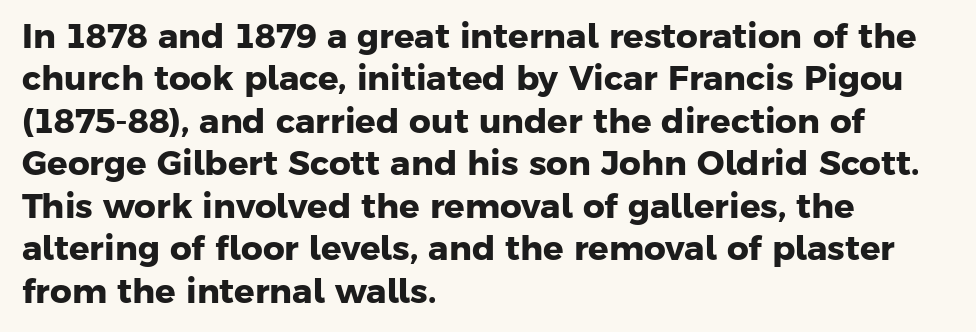
{"serif": "no", "bold": "yes", "weight": "heavy", "width": "normal", "stroke_contrast": "low", "x_height": "medium", "monospaced": "no", "underline": "no", "align": "left", "line_spacing": "normal", "line_spacing_ratio": 1.25, "letter_spacing": "normal", "letter_spacing_em": 0.0, "glyph_px": 34}
